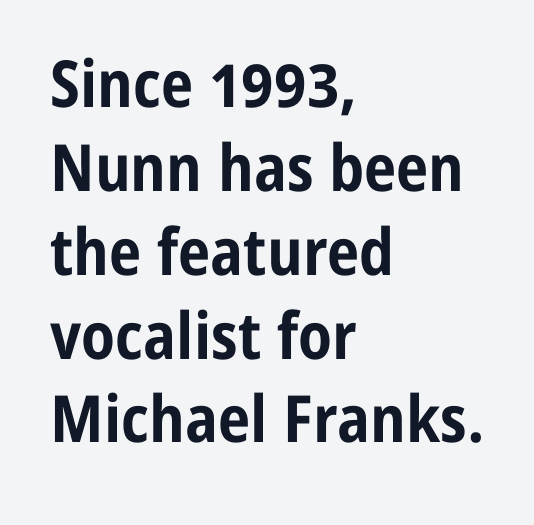
{"serif": "no", "italic": "no", "bold": "yes", "weight": "bold", "width": "condensed", "stroke_contrast": "low", "x_height": "medium", "monospaced": "no", "underline": "no", "align": "left", "line_spacing": "normal", "line_spacing_ratio": 1.29, "letter_spacing": "normal", "letter_spacing_em": 0.0, "glyph_px": 65}
